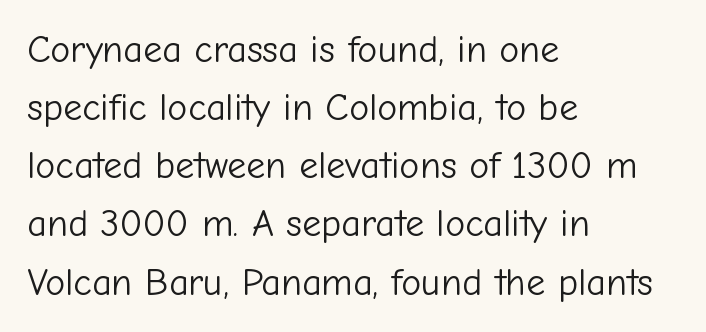
Q: Is the text bold? A: No.
Q: Is the text italic (slanted)? A: No, it is upright.
Q: Is the typeface a serif or a sans-serif typeface? A: Sans-serif.
Q: Is the text underlined? A: No.
Q: How is the paragraph aligned? A: Left-aligned.
Q: Is the spacing between letters normal or unusually wide? A: Normal.
Q: Is the spacing between lines tight, normal or loose? A: Normal.
Q: Width (condensed, normal, or wide)? A: Normal.
Q: Stroke contrast? A: Low.
Q: x-height? A: Medium.
Q: Monospaced? A: No.
